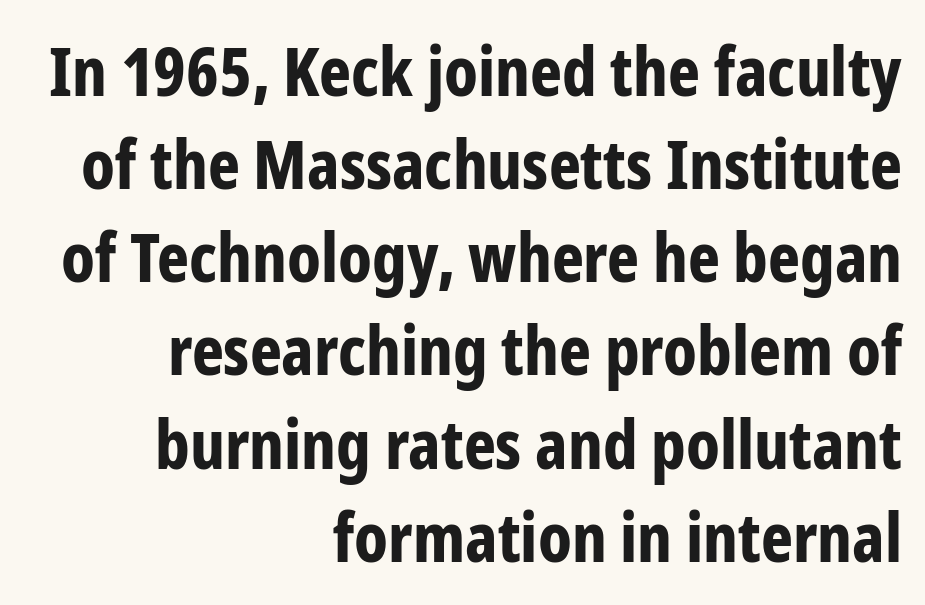
Regarding serifs, this sample does without them. These lines keep a tight, regular rhythm from letter to letter. These lines sit exactly where default settings would place them. The strokes are fattened all the way to bold. Line ends are locked; line starts wander. In terms of posture, this sample is upright.
